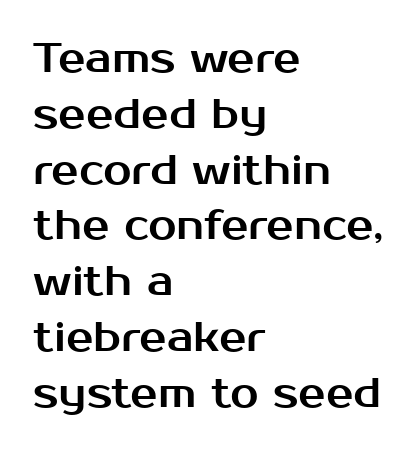
Q: Is the text italic (slanted)? A: No, it is upright.
Q: Is the typeface a serif or a sans-serif typeface? A: Sans-serif.
Q: Is the text underlined? A: No.
Q: How is the paragraph aligned? A: Left-aligned.
Q: Is the spacing between letters normal or unusually wide? A: Normal.
Q: Is the spacing between lines tight, normal or loose? A: Normal.
Q: Width (condensed, normal, or wide)? A: Normal.
Q: Stroke contrast? A: Medium.
Q: x-height? A: Medium.
Q: Monospaced? A: No.
